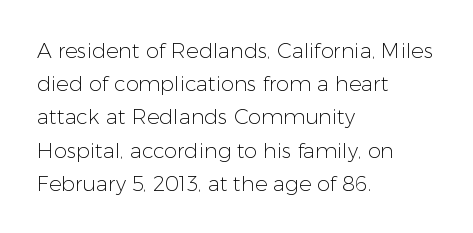
The image shows 21 px text type, upright; set left-aligned, normal line spacing (1.58x), normal letter spacing, not underlined.
